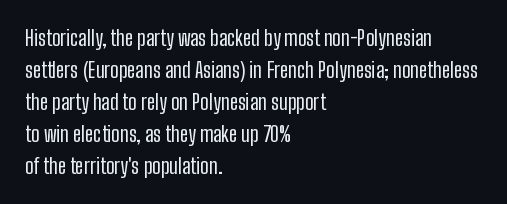
The image shows 21 px text type, upright; set left-aligned, normal line spacing (1.52x), normal letter spacing, not underlined.
